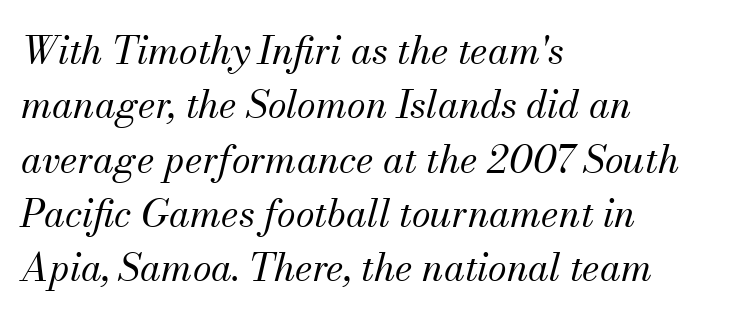
The image shows 38 px regular-weight serif type, italic (leaning right); set left-aligned, normal line spacing (1.43x), normal letter spacing, not underlined; medium stroke contrast and a small x-height.
